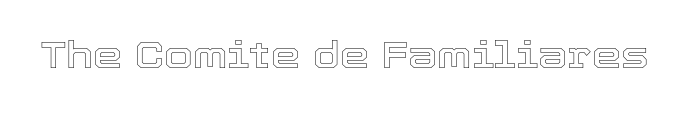
{"italic": "no", "width": "normal", "x_height": "medium", "monospaced": "no", "underline": "no", "letter_spacing": "normal", "letter_spacing_em": 0.0, "glyph_px": 37}
